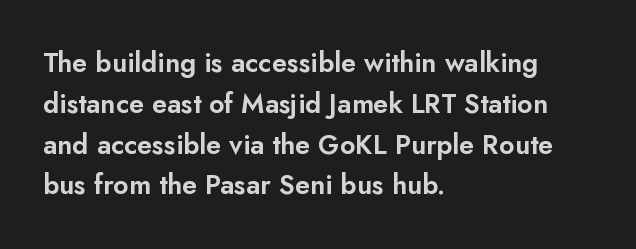
The image shows 27 px text type, upright; set left-aligned, normal line spacing (1.51x), normal letter spacing, not underlined.
